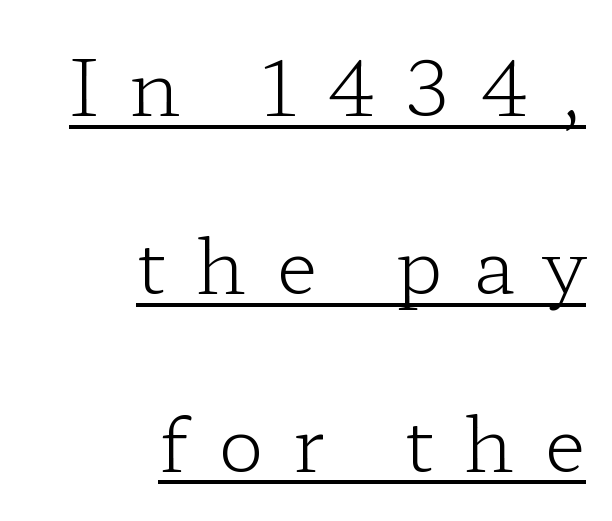
Q: Is the text bold? A: No.
Q: Is the text italic (slanted)? A: No, it is upright.
Q: Is the typeface a serif or a sans-serif typeface? A: Serif.
Q: Is the text underlined? A: Yes.
Q: How is the paragraph aligned? A: Right-aligned.
Q: Is the spacing between letters normal or unusually wide? A: Unusually wide.
Q: Is the spacing between lines tight, normal or loose? A: Loose.
Q: Width (condensed, normal, or wide)? A: Wide.
Q: Stroke contrast? A: Low.
Q: x-height? A: Medium.
Q: Monospaced? A: No.
